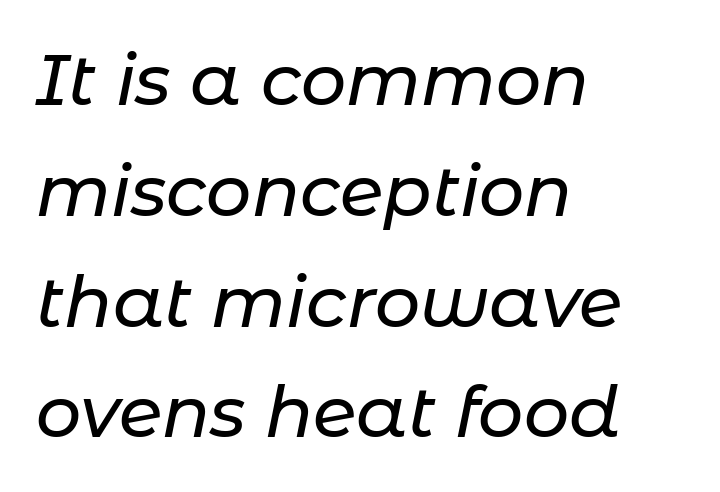
Q: Is the text italic (slanted)? A: Yes, it leans right by about 11 degrees.
Q: Is the text underlined? A: No.
Q: How is the paragraph aligned? A: Left-aligned.
Q: Is the spacing between letters normal or unusually wide? A: Normal.
Q: Is the spacing between lines tight, normal or loose? A: Normal.
Q: Width (condensed, normal, or wide)? A: Normal.
Q: Stroke contrast? A: Low.
Q: x-height? A: Medium.
Q: Monospaced? A: No.
